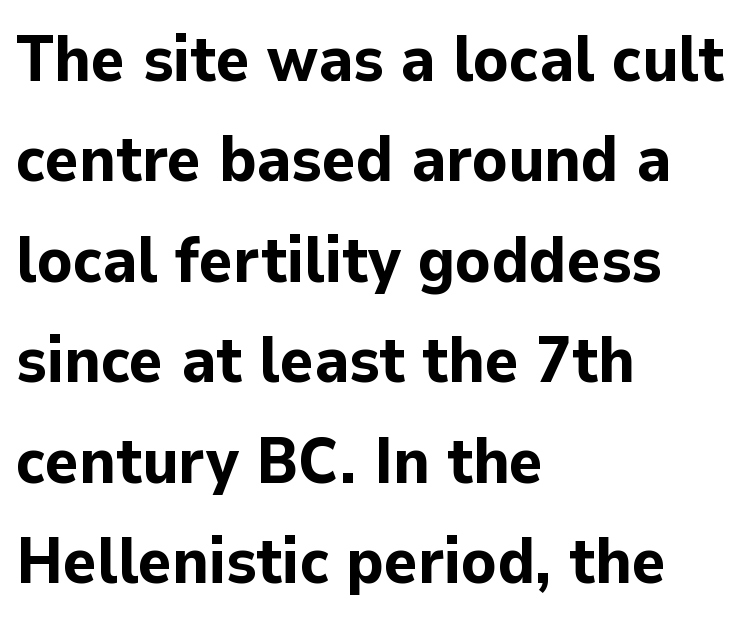
{"serif": "no", "italic": "no", "bold": "yes", "weight": "bold", "width": "normal", "stroke_contrast": "low", "x_height": "medium", "monospaced": "no", "underline": "no", "align": "left", "line_spacing": "normal", "line_spacing_ratio": 1.57, "letter_spacing": "normal", "letter_spacing_em": 0.0, "glyph_px": 64}
